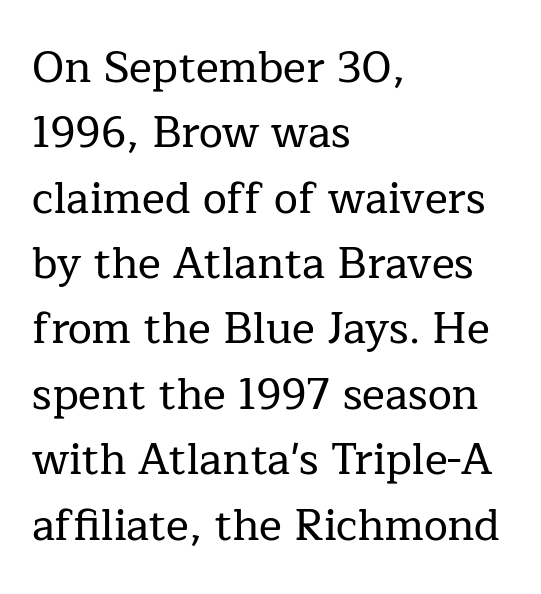
This sample has the flowing, uneven cadence of proportional lettering. The tracking reads as untouched default to a designer's eye. This rendering employs a face with finishing strokes, i.e., a serif. The space between consecutive lines is moderate. This sample uses an upright cut, with every glyph sitting square on the baseline.
